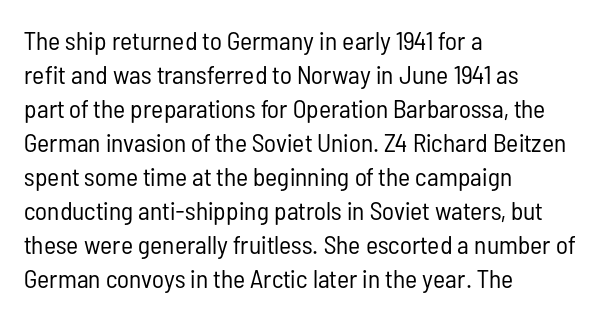
Q: Is the text bold? A: No.
Q: Is the text italic (slanted)? A: No, it is upright.
Q: Is the text underlined? A: No.
Q: How is the paragraph aligned? A: Left-aligned.
Q: Is the spacing between letters normal or unusually wide? A: Normal.
Q: Is the spacing between lines tight, normal or loose? A: Normal.
